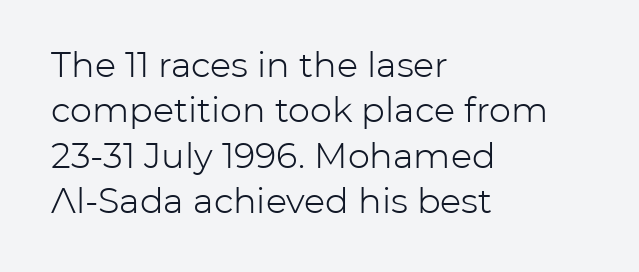
The cut favours lightness, reaching ordinary text weight at its darkest. The type is set solid horizontally, with unmodified tracking. You can tell from the bare stems that sans-serif type was used. Beneath every word, the page is bare. The letters advance in unequal steps, a hallmark of proportional type. Quick note: interline space is typical.
